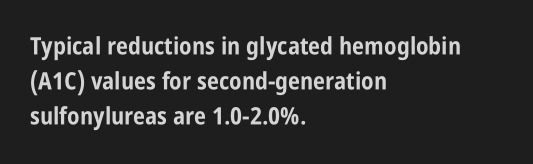
The image shows 24 px bold type, upright; set left-aligned, normal line spacing (1.45x), normal letter spacing, not underlined.
